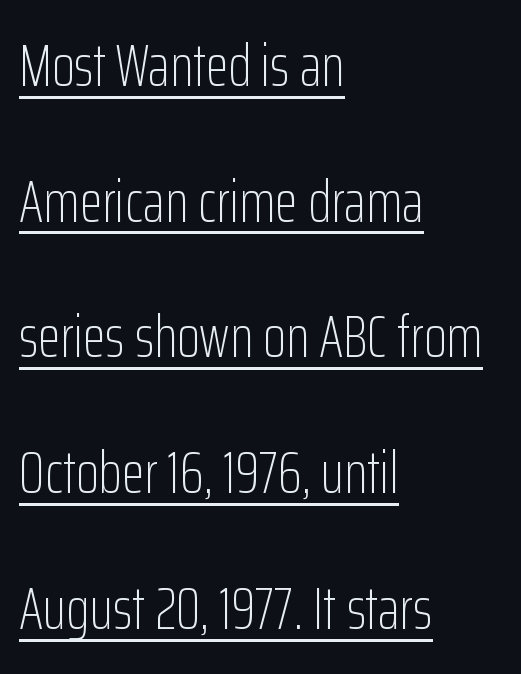
The image shows 59 px light, condensed sans-serif type, upright; set left-aligned, loose line spacing (2.3x), normal letter spacing, underlined; low stroke contrast and a medium x-height.
